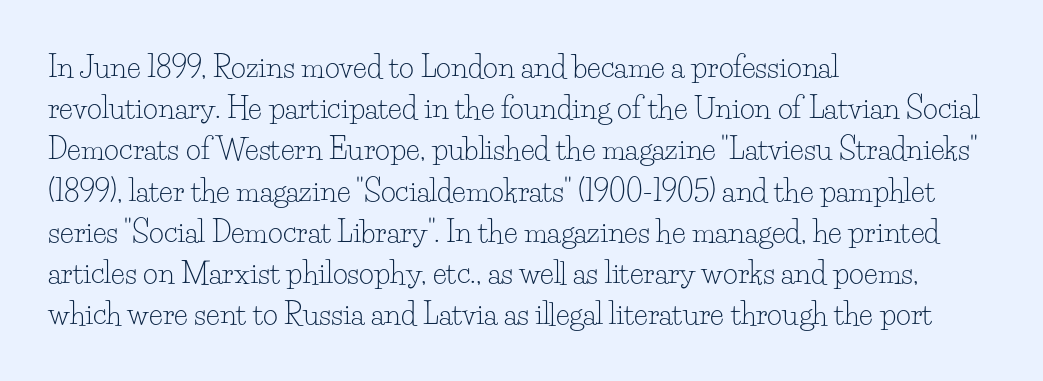
This sample has the flowing, uneven cadence of proportional lettering. The typeface has the unassuming heft of standard copy or less. Posture: vertical. What's the leading like? Ordinary, nothing unusual. Old-style or modern, the face here clearly has serifs.
